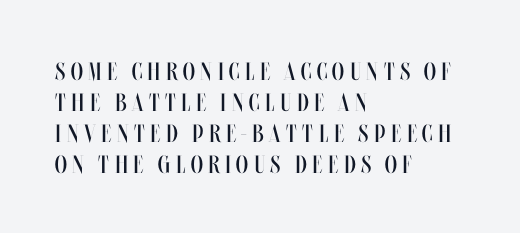
Q: Is the text bold? A: No.
Q: Is the text italic (slanted)? A: No, it is upright.
Q: Is the text underlined? A: No.
Q: How is the paragraph aligned? A: Left-aligned.
Q: Is the spacing between letters normal or unusually wide? A: Unusually wide.
